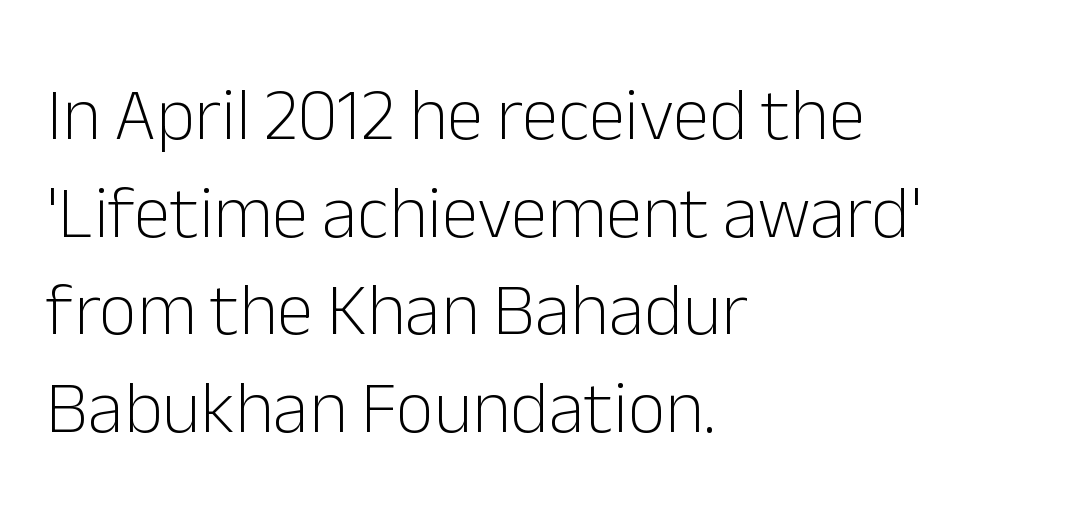
{"serif": "no", "italic": "no", "bold": "no", "weight": "light", "width": "normal", "stroke_contrast": "low", "x_height": "medium", "monospaced": "no", "underline": "no", "align": "left", "line_spacing": "normal", "line_spacing_ratio": 1.32, "letter_spacing": "normal", "letter_spacing_em": 0.0, "glyph_px": 74}
